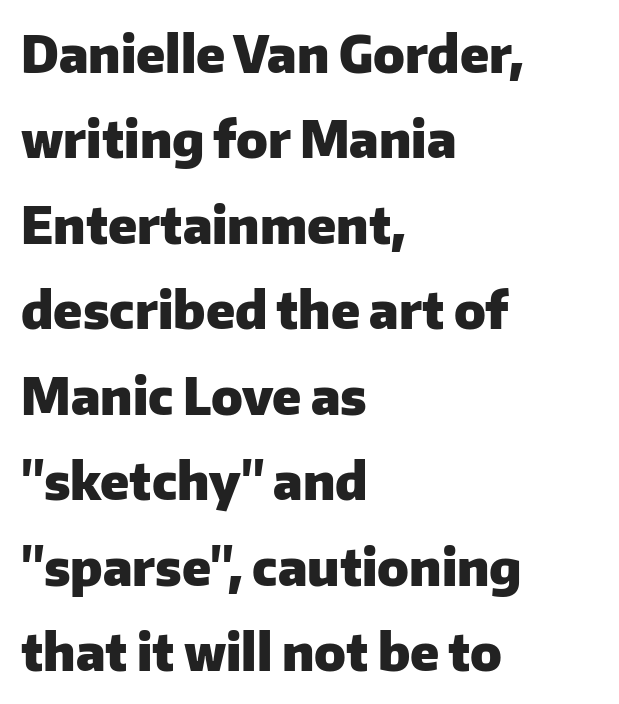
The image shows 50 px heavy sans-serif type, upright; set left-aligned, line spacing 1.71x, normal letter spacing, not underlined; low stroke contrast and a medium x-height.
